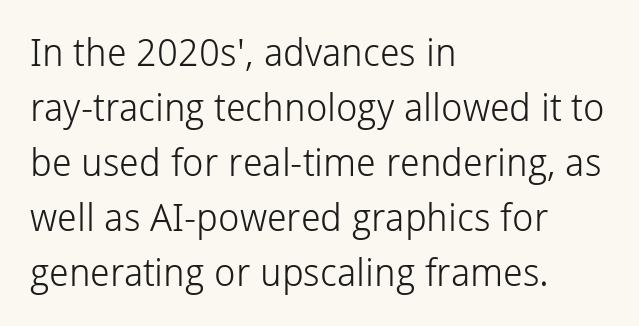
The image shows 38 px light sans-serif type, upright; set left-aligned, normal line spacing (1.45x), normal letter spacing, not underlined; low stroke contrast and a medium x-height.
